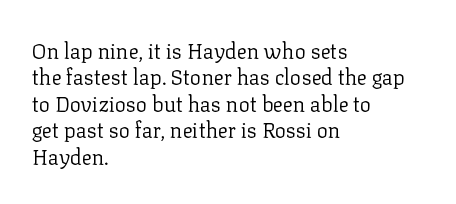
The rendering uses a moderate line-height, typical for paragraphs. Only glyphs here, with clear space below each row. The passage is arranged the way most books set body copy — flush left. Spacing between characters is what you'd get straight out of the box.
